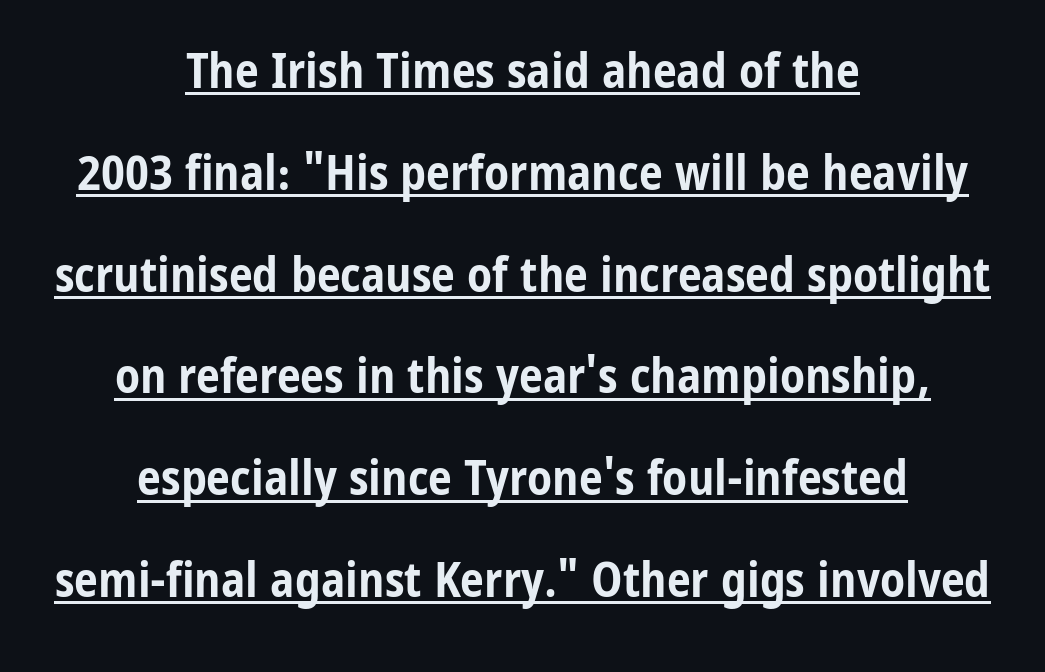
Q: Is the text bold? A: Yes.
Q: Is the text italic (slanted)? A: No, it is upright.
Q: Is the typeface a serif or a sans-serif typeface? A: Sans-serif.
Q: Is the text underlined? A: Yes.
Q: How is the paragraph aligned? A: Centered.
Q: Is the spacing between letters normal or unusually wide? A: Normal.
Q: Is the spacing between lines tight, normal or loose? A: Loose.
Q: Width (condensed, normal, or wide)? A: Condensed.
Q: Stroke contrast? A: Low.
Q: x-height? A: Medium.
Q: Monospaced? A: No.
